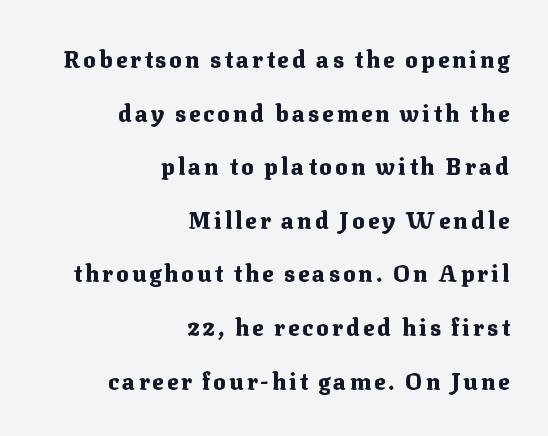
The image shows 23 px bold type, upright; set right-aligned, loose line spacing (2.33x), not underlined.
